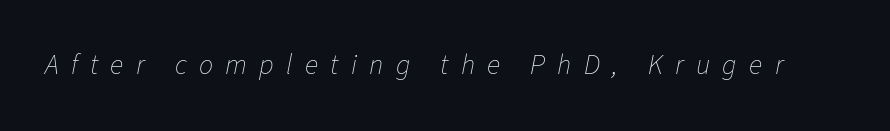
The image shows 28 px thin type, italic (leaning right); set unusually wide letter spacing (+0.44 em), not underlined; low stroke contrast and a medium x-height.
